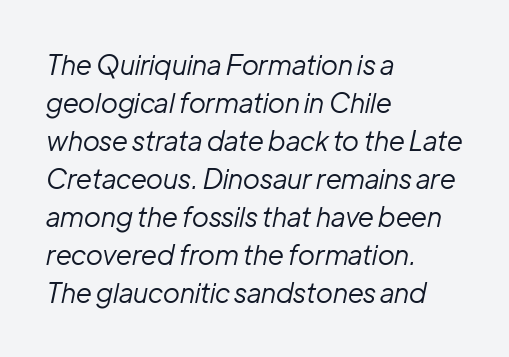
The image shows 27 px text type, italic (leaning right); set left-aligned, normal line spacing (1.41x), normal letter spacing, not underlined.
